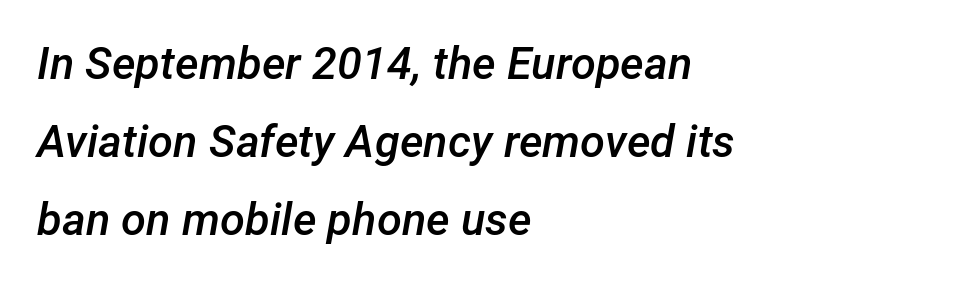
{"italic": "yes", "lean": "right", "slant_degrees": 12, "bold": "semi", "weight": "semibold", "width": "normal", "stroke_contrast": "low", "x_height": "medium", "monospaced": "no", "underline": "no", "align": "left", "line_spacing_ratio": 1.73, "letter_spacing": "normal", "letter_spacing_em": 0.0, "glyph_px": 45}
